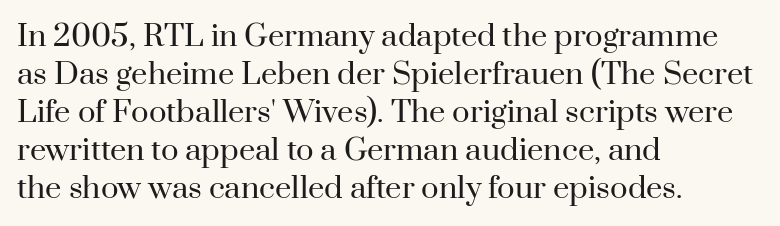
{"serif": "yes", "italic": "no", "bold": "no", "weight": "regular", "width": "normal", "stroke_contrast": "high", "x_height": "small", "monospaced": "no", "underline": "no", "align": "left", "line_spacing": "normal", "line_spacing_ratio": 1.31, "letter_spacing": "normal", "letter_spacing_em": 0.0, "glyph_px": 29}
